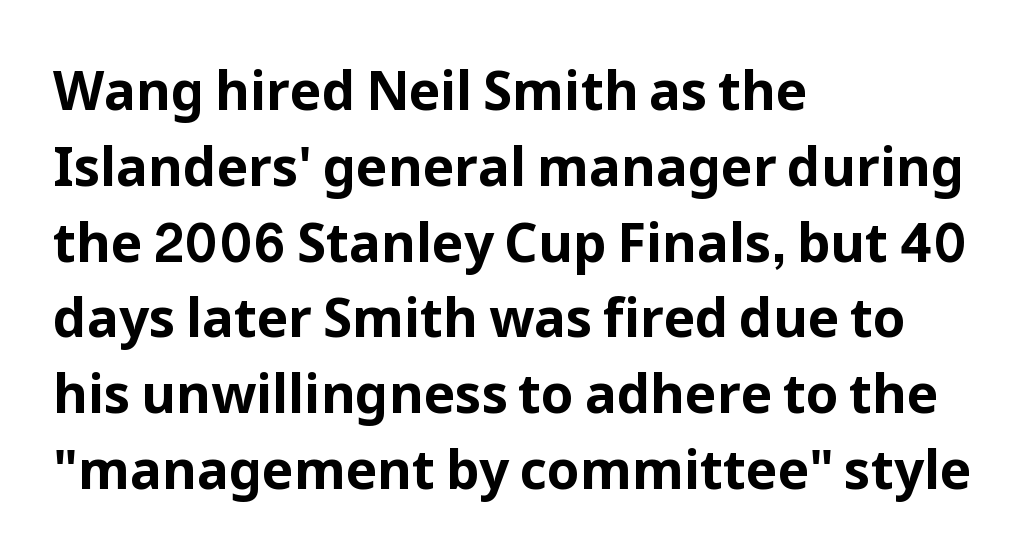
The image shows 53 px bold sans-serif type, upright; set left-aligned, normal line spacing (1.43x), normal letter spacing, not underlined; low stroke contrast and a medium x-height.
